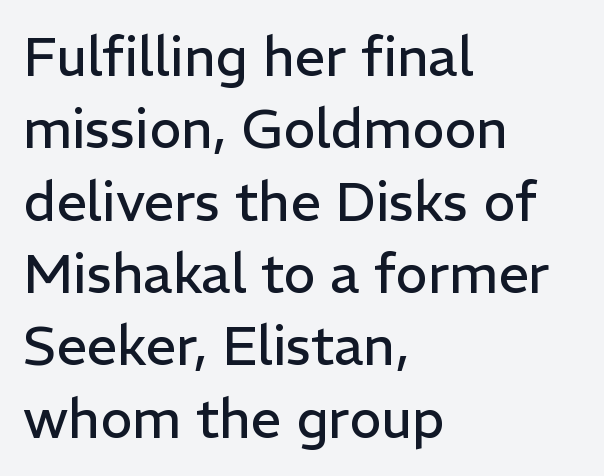
{"serif": "no", "italic": "no", "bold": "no", "weight": "regular", "width": "normal", "stroke_contrast": "low", "x_height": "medium", "monospaced": "no", "underline": "no", "align": "left", "line_spacing": "normal", "line_spacing_ratio": 1.34, "letter_spacing": "normal", "letter_spacing_em": 0.0, "glyph_px": 54}
